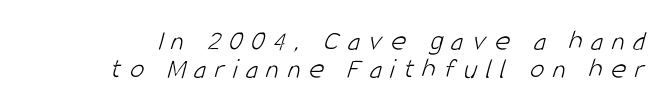
Examine the stroke ends and you'll find no serifs. What's the leading like? Squeezed, with rows nearly overlapping. The type is letterspaced generously, with wide tracking. These glyphs show unthickened strokes, regular width or finer.
